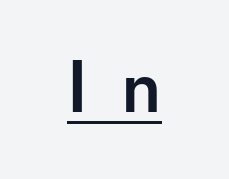
{"serif": "no", "italic": "no", "bold": "semi", "weight": "semibold", "width": "normal", "stroke_contrast": "low", "x_height": "small", "monospaced": "no", "underline": "yes", "letter_spacing": "wide", "letter_spacing_em": 0.44, "glyph_px": 75}
